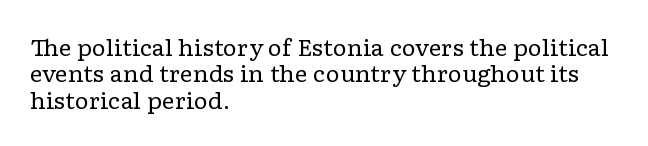
The image shows 22 px text type, upright; set left-aligned, line spacing 1.2x, normal letter spacing, not underlined.
